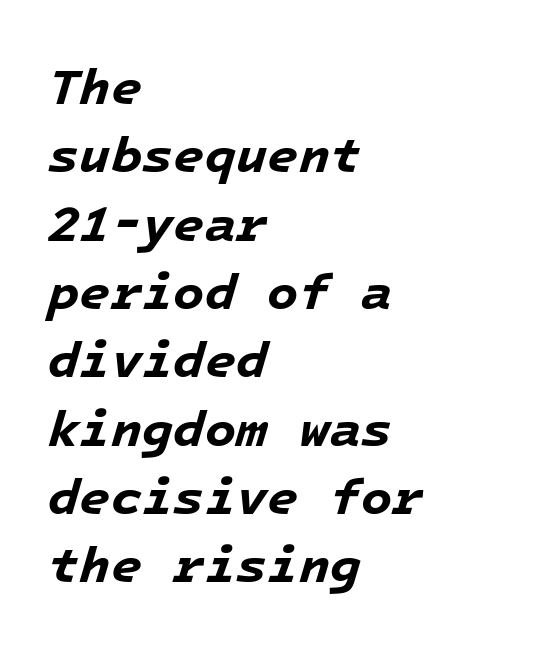
Leading: standard. What weight is shown? A full bold with thick strokes. The rendering keeps characters at their native spacing. In terms of posture, this sample is oblique. A bare baseline throughout the passage. Here the designer chose a console-style face with uniform glyph widths.
